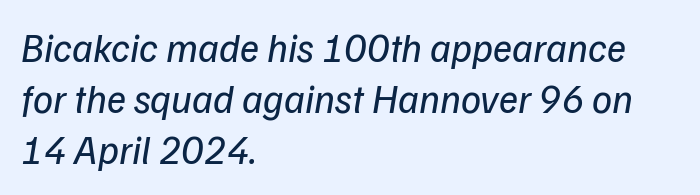
{"serif": "no", "bold": "no", "weight": "regular", "width": "normal", "stroke_contrast": "low", "x_height": "medium", "monospaced": "no", "underline": "no", "align": "left", "line_spacing": "normal", "line_spacing_ratio": 1.28, "letter_spacing": "normal", "letter_spacing_em": 0.0, "glyph_px": 40}
